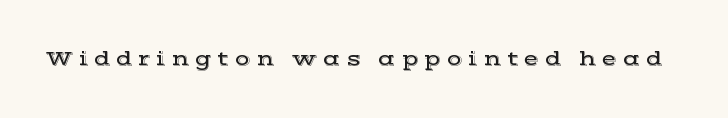
The glyphs are unaccompanied by any horizontal stroke below them. Italic? Not at all — the glyphs are vertical. Characters follow at a spacing far wider than the type designer built in.
